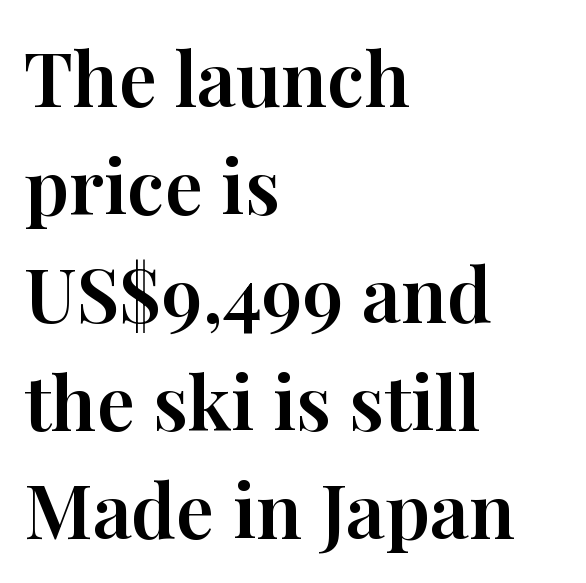
{"serif": "yes", "italic": "no", "width": "normal", "stroke_contrast": "high", "x_height": "medium", "monospaced": "no", "underline": "no", "align": "left", "line_spacing": "normal", "line_spacing_ratio": 1.42, "letter_spacing": "normal", "letter_spacing_em": 0.0, "glyph_px": 76}
